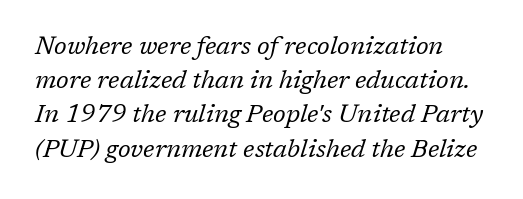
{"italic": "yes", "lean": "right", "slant_degrees": 17, "bold": "no", "underline": "no", "line_spacing": "normal", "line_spacing_ratio": 1.37, "letter_spacing": "normal", "letter_spacing_em": 0.0, "glyph_px": 25}
